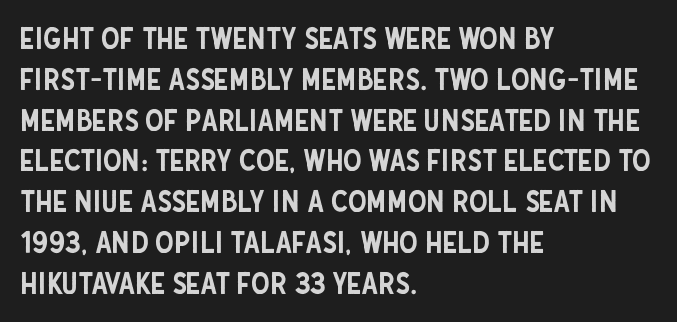
The image shows 30 px condensed sans-serif type, upright; set left-aligned, normal line spacing (1.36x), normal letter spacing, not underlined; low stroke contrast and a large x-height.
